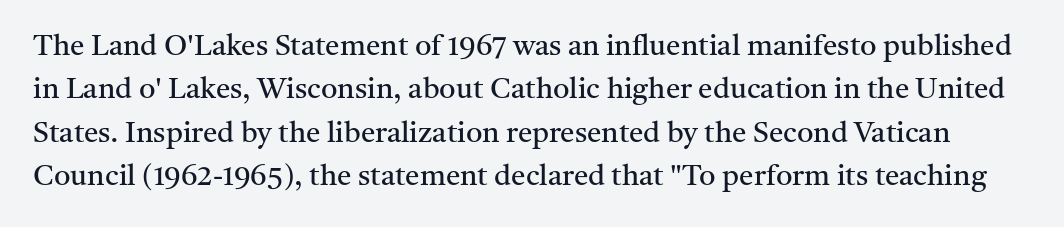
{"serif": "yes", "italic": "no", "bold": "no", "weight": "regular", "width": "normal", "stroke_contrast": "medium", "x_height": "medium", "monospaced": "no", "underline": "no", "line_spacing": "normal", "line_spacing_ratio": 1.5, "letter_spacing": "normal", "letter_spacing_em": 0.0, "glyph_px": 29}
